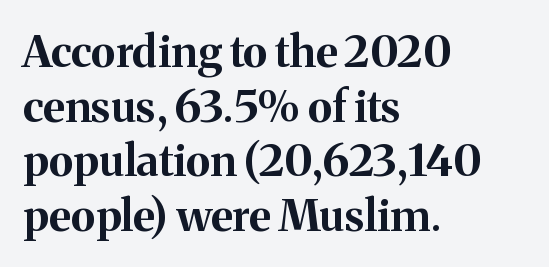
The image shows 44 px bold serif type, upright; set left-aligned, line spacing 1.24x, normal letter spacing, not underlined; medium stroke contrast and a medium x-height.
